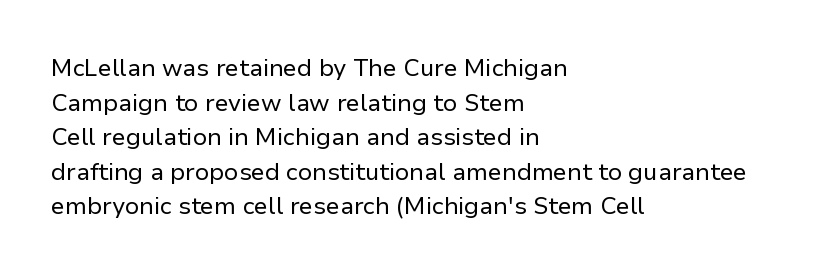
Regarding leading, the lines here are spaced in the standard way. The letters look calm and open, with moderate or lighter stems. Layout note: lines flush left. The rendering keeps characters at their native spacing. The lettering stays uniformly vertical, giving the passage a roman look. Underline: absent.
